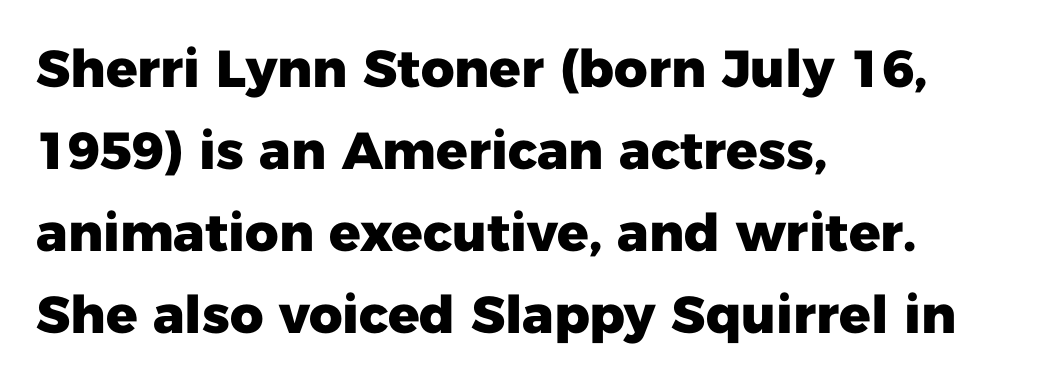
The image shows 52 px heavy sans-serif type, upright; set left-aligned, normal line spacing (1.58x), normal letter spacing, not underlined; low stroke contrast and a medium x-height.
